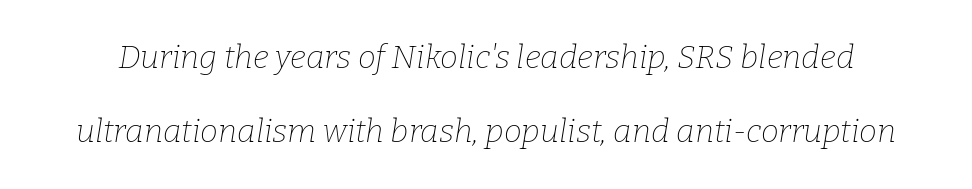
{"serif": "yes", "italic": "yes", "lean": "right", "slant_degrees": 9, "bold": "no", "weight": "thin", "width": "normal", "stroke_contrast": "low", "x_height": "medium", "monospaced": "no", "underline": "no", "line_spacing": "loose", "line_spacing_ratio": 2.31, "letter_spacing": "normal", "letter_spacing_em": 0.0, "glyph_px": 32}
